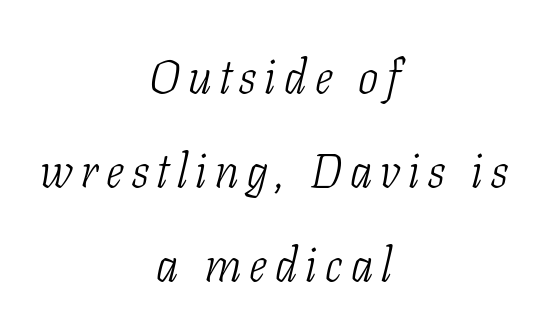
The image shows 48 px light, condensed serif type, italic (leaning right); set centered, loose line spacing (1.96x), not underlined; low stroke contrast and a medium x-height.
